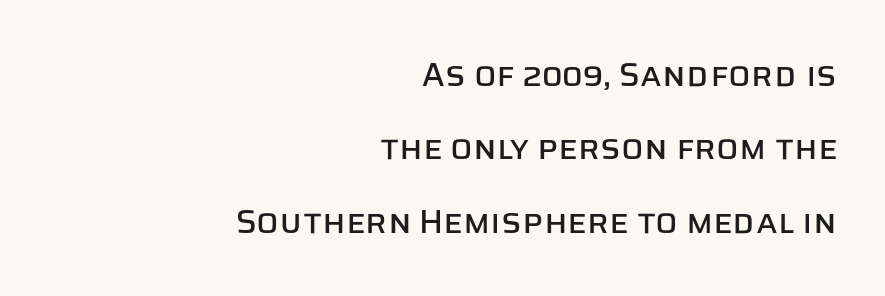
The image shows 33 px sans-serif type, upright; set right-aligned, loose line spacing (2.22x), normal letter spacing, not underlined; low stroke contrast and a large x-height.
